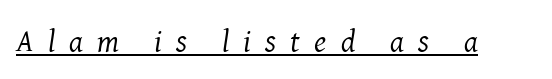
The image shows 31 px regular-weight serif type, italic (leaning right); set unusually wide letter spacing (+0.46 em), underlined; medium stroke contrast and a medium x-height.
